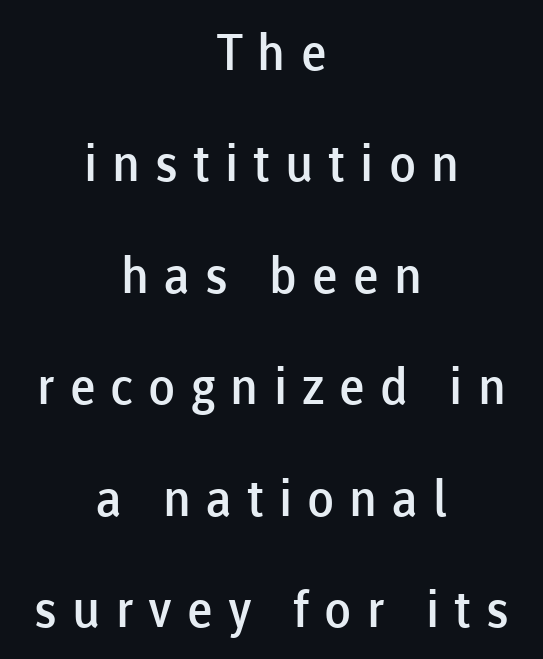
{"serif": "no", "italic": "no", "bold": "semi", "weight": "semibold", "width": "normal", "stroke_contrast": "low", "x_height": "medium", "monospaced": "no", "underline": "no", "align": "center", "line_spacing": "loose", "line_spacing_ratio": 2.23, "letter_spacing": "wide", "letter_spacing_em": 0.3, "glyph_px": 50}
